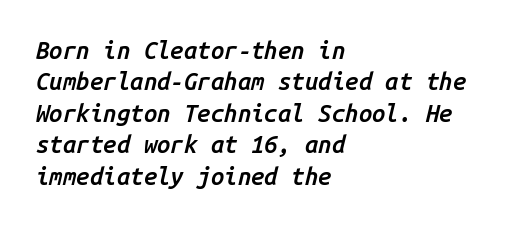
Underline: absent. Heft: intermediate — a semibold. Short note: letters normally spaced. The glyphs look as if they've been sheared to an angle. A student would call this left alignment; a typographer would say flush left, rag right.
